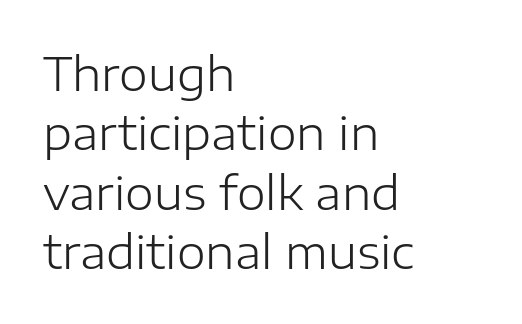
The letters stand upright; this is a roman face. The letters advance in unequal steps, a hallmark of proportional type. Nothing unusual about the tracking: characters are spaced as the font intends. The typesetter chose a ragged-right arrangement here.
